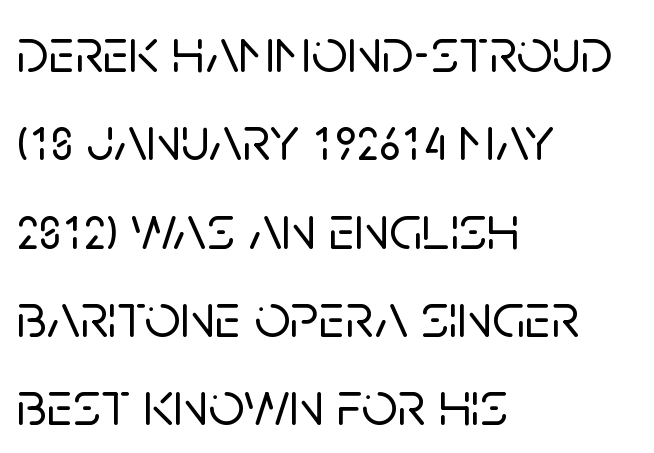
{"serif": "no", "italic": "no", "width": "normal", "stroke_contrast": "low", "x_height": "large", "monospaced": "no", "underline": "no", "align": "left", "line_spacing": "normal", "line_spacing_ratio": 1.38, "letter_spacing": "normal", "letter_spacing_em": 0.0, "glyph_px": 64}
